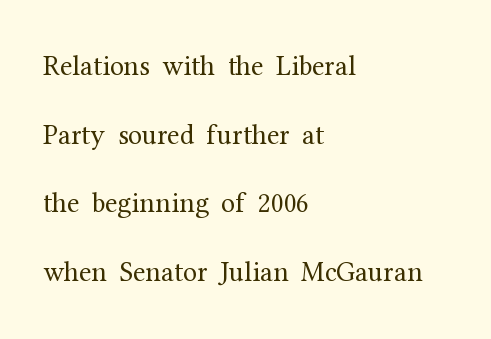
Here the designer chose a conventional face with non-uniform glyph widths. Each new line begins a long way beneath the previous one. The letters sit at their default tracking, neither squeezed nor spread. Every character sits straight up, as roman type does.
